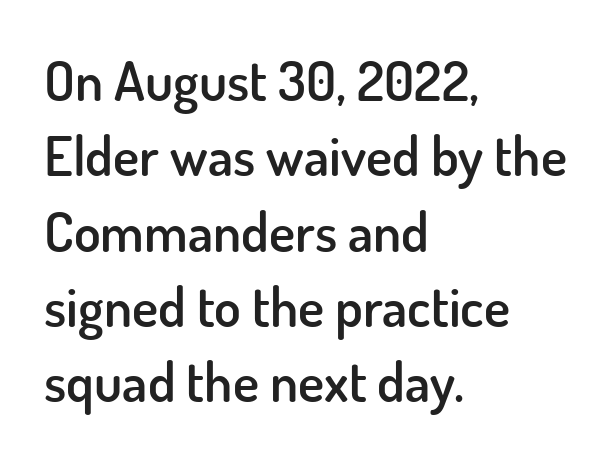
Q: Is the text bold? A: Semi-bold.
Q: Is the text italic (slanted)? A: No, it is upright.
Q: Is the typeface a serif or a sans-serif typeface? A: Sans-serif.
Q: Is the text underlined? A: No.
Q: How is the paragraph aligned? A: Left-aligned.
Q: Is the spacing between letters normal or unusually wide? A: Normal.
Q: Is the spacing between lines tight, normal or loose? A: Normal.
Q: Width (condensed, normal, or wide)? A: Normal.
Q: Stroke contrast? A: Low.
Q: x-height? A: Small.
Q: Monospaced? A: No.
